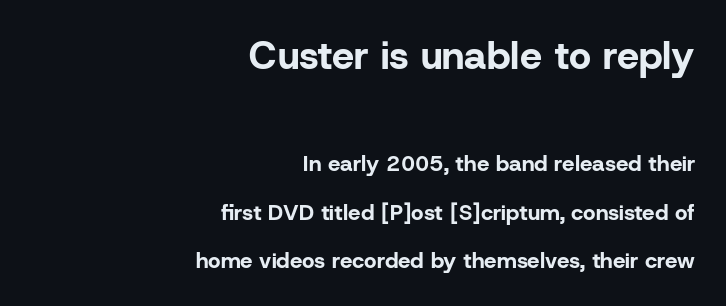
Is this a sans? Yes — the strokes have no serifs. Glyph-to-glyph distance matches everyday printed text. The passage shown is emphatically bold. This sample trades compactness for vertical openness between lines. Decoration check: the copy has no underline.
